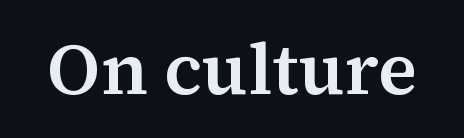
The image shows 72 px serif type, upright; set normal letter spacing, not underlined; medium stroke contrast and a medium x-height.
